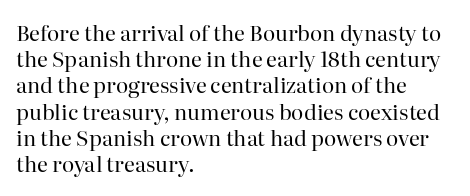
Does extra space separate the letters? No, they use regular spacing. Layout note: lines flush left. The area under the type is left untouched. This reads as an unemphasized weight, regular at the heaviest. This is roman type, the default non-slanted kind. Vertical spacing — default.
